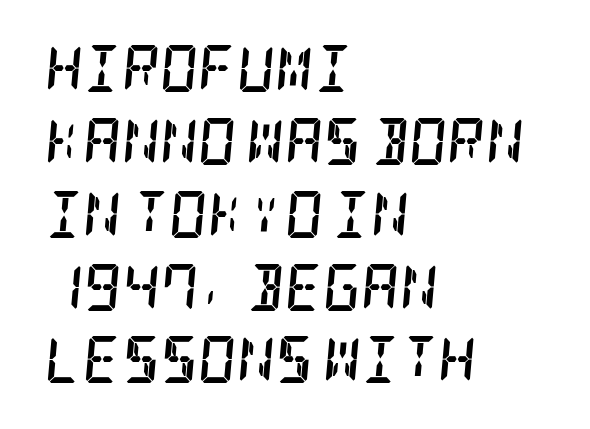
In terms of letterform style, serifs are clearly present. Caption: standard tracking, unaltered. The space beneath each line is pristine and unruled. The space between consecutive lines is moderate.
